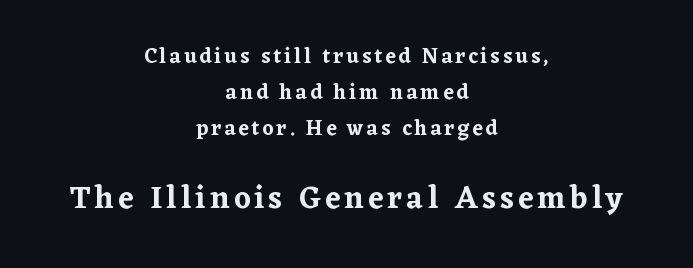
Q: Is the text italic (slanted)? A: No, it is upright.
Q: Is the typeface a serif or a sans-serif typeface? A: Serif.
Q: Is the text underlined? A: No.
Q: How is the paragraph aligned? A: Centered.
Q: Which block of text is set in a larger size, the first (top) or the second (bottom)? A: The second (bottom) one.
Q: Width (condensed, normal, or wide)? A: Normal.
Q: Stroke contrast? A: Low.
Q: x-height? A: Medium.
Q: Monospaced? A: No.
